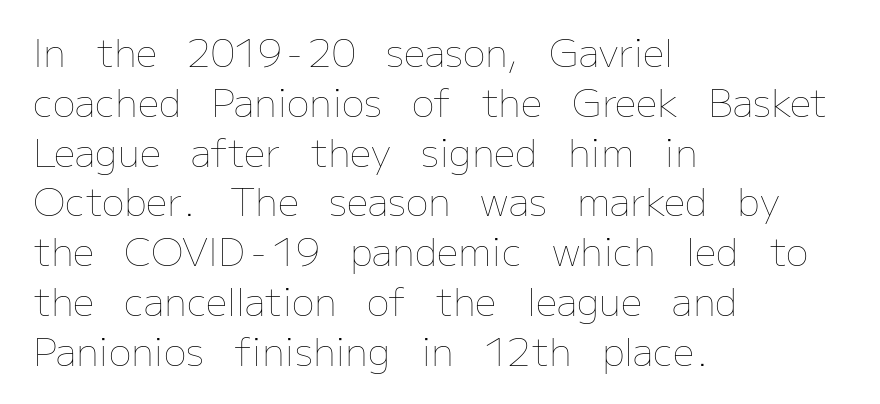
The image shows 38 px thin type, upright; set left-aligned, normal line spacing (1.31x), normal letter spacing, not underlined; low stroke contrast and a medium x-height.
